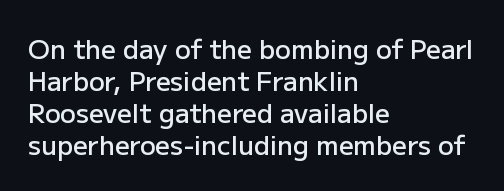
Q: Is the text bold? A: Semi-bold.
Q: Is the text italic (slanted)? A: No, it is upright.
Q: Is the text underlined? A: No.
Q: How is the paragraph aligned? A: Left-aligned.
Q: Is the spacing between letters normal or unusually wide? A: Normal.
